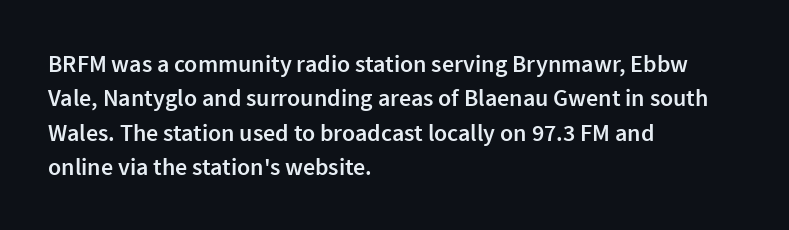
{"italic": "no", "bold": "semi", "underline": "no", "align": "left", "line_spacing": "normal", "line_spacing_ratio": 1.43, "letter_spacing": "normal", "letter_spacing_em": 0.0, "glyph_px": 24}
